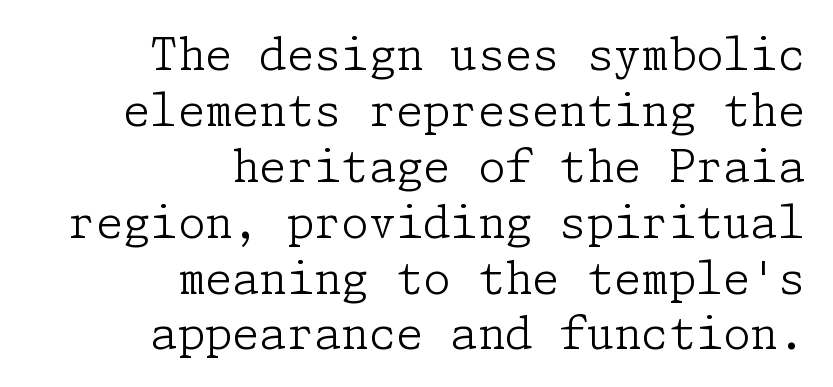
The image shows 44 px light serif type, upright; set right-aligned, normal line spacing (1.27x), normal letter spacing, not underlined; low stroke contrast and a medium x-height.
